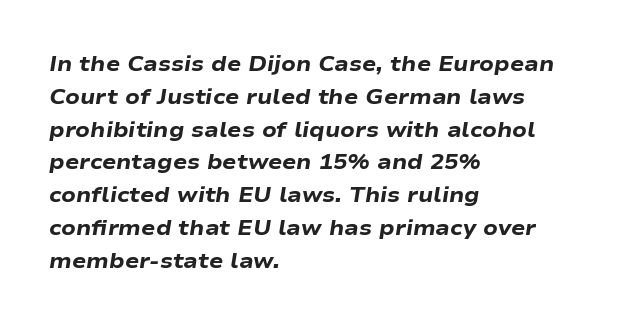
{"italic": "yes", "lean": "right", "slant_degrees": 9, "bold": "yes", "underline": "no", "align": "left", "line_spacing": "normal", "line_spacing_ratio": 1.56, "letter_spacing": "normal", "letter_spacing_em": 0.0, "glyph_px": 21}
